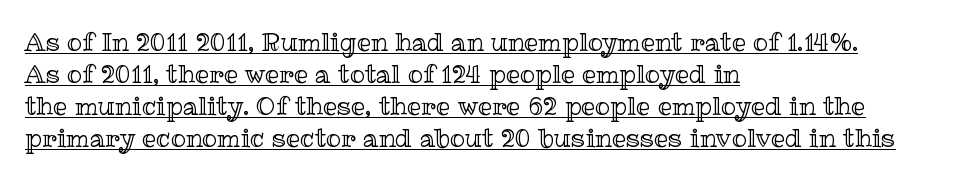
Quick note: not italic, upright. This is underlined copy, the kind a proofreader might mark for attention. A student would call this left alignment; a typographer would say flush left, rag right. There is no visible air inserted between adjacent glyphs. Compared with typical paragraphs, the rows here are spaced about the same.
